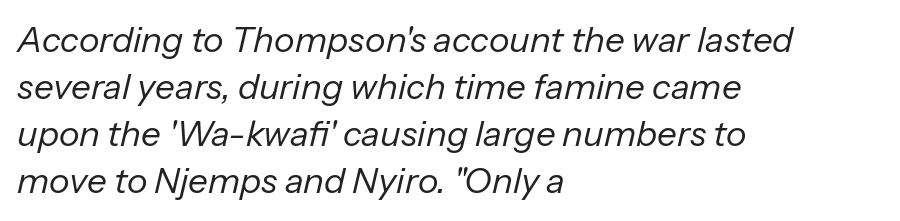
The image shows 35 px regular-weight type, italic (leaning right); set left-aligned, normal line spacing (1.34x), normal letter spacing, not underlined; low stroke contrast and a medium x-height.
